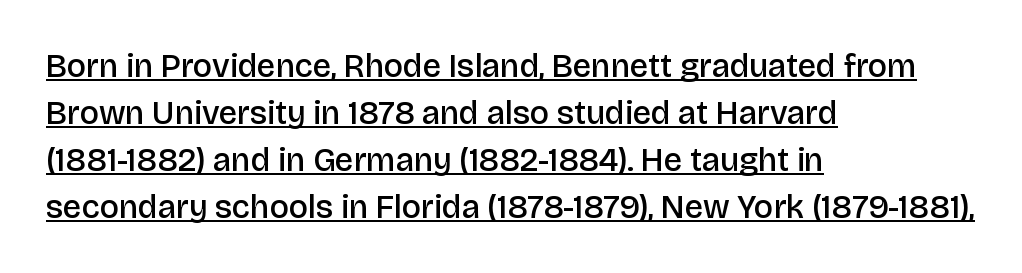
Q: Is the text bold? A: Semi-bold.
Q: Is the text italic (slanted)? A: No, it is upright.
Q: Is the typeface a serif or a sans-serif typeface? A: Sans-serif.
Q: Is the text underlined? A: Yes.
Q: How is the paragraph aligned? A: Left-aligned.
Q: Is the spacing between letters normal or unusually wide? A: Normal.
Q: Is the spacing between lines tight, normal or loose? A: Normal.
Q: Width (condensed, normal, or wide)? A: Normal.
Q: Stroke contrast? A: Low.
Q: x-height? A: Large.
Q: Monospaced? A: No.
